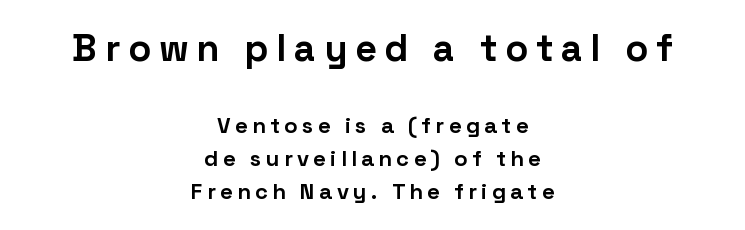
{"serif": "no", "italic": "no", "bold": "yes", "weight": "bold", "width": "normal", "stroke_contrast": "low", "x_height": "medium", "monospaced": "no", "underline": "no", "align": "center", "line_spacing": "normal", "line_spacing_ratio": 1.51, "letter_spacing": "wide", "letter_spacing_em": 0.2, "larger_block": "first", "size_ratio": 1.73, "glyph_px": 38}
